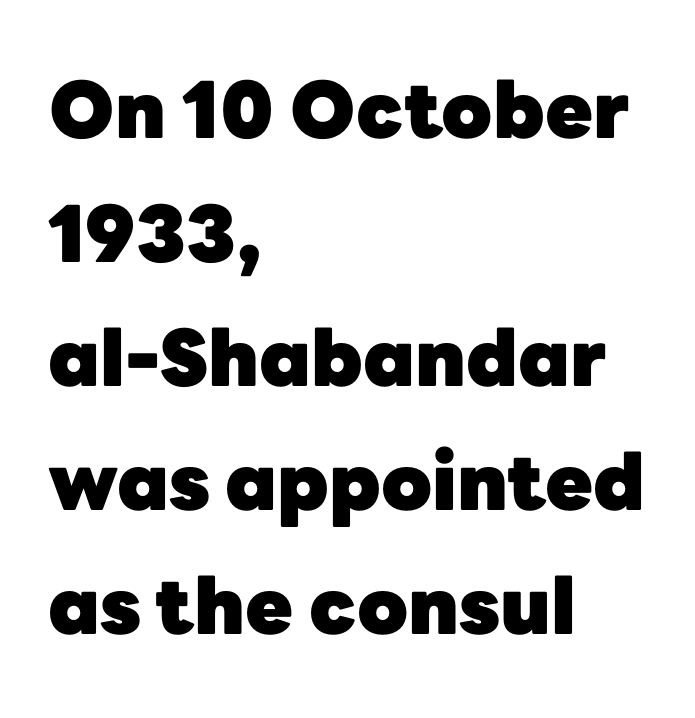
Q: Is the text bold? A: Yes.
Q: Is the text italic (slanted)? A: No, it is upright.
Q: Is the typeface a serif or a sans-serif typeface? A: Sans-serif.
Q: Is the text underlined? A: No.
Q: How is the paragraph aligned? A: Left-aligned.
Q: Is the spacing between letters normal or unusually wide? A: Normal.
Q: Is the spacing between lines tight, normal or loose? A: Normal.
Q: Width (condensed, normal, or wide)? A: Normal.
Q: Stroke contrast? A: Low.
Q: x-height? A: Medium.
Q: Monospaced? A: No.
